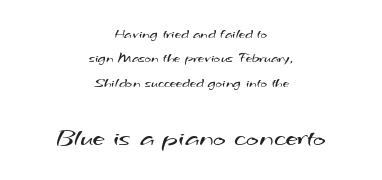
Q: Is the text bold? A: No.
Q: Is the text underlined? A: No.
Q: How is the paragraph aligned? A: Centered.
Q: Is the spacing between letters normal or unusually wide? A: Normal.
Q: Which block of text is set in a larger size, the first (top) or the second (bottom)? A: The second (bottom) one.
